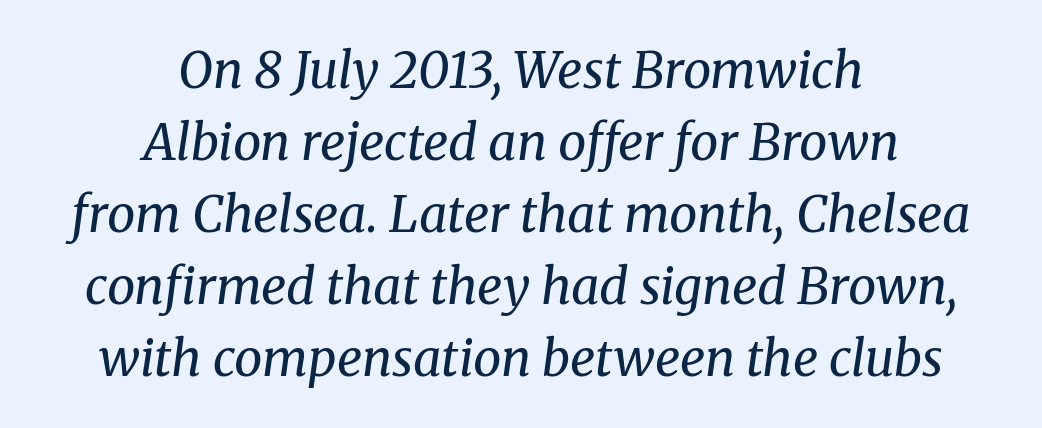
{"serif": "yes", "italic": "yes", "lean": "right", "slant_degrees": 8, "bold": "no", "weight": "regular", "width": "normal", "stroke_contrast": "medium", "x_height": "medium", "monospaced": "no", "underline": "no", "align": "center", "line_spacing": "normal", "line_spacing_ratio": 1.44, "letter_spacing": "normal", "letter_spacing_em": 0.0, "glyph_px": 50}
